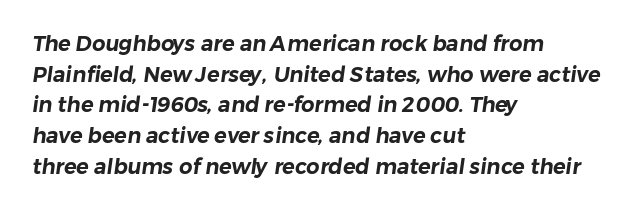
Q: Is the text underlined? A: No.
Q: How is the paragraph aligned? A: Left-aligned.
Q: Is the spacing between letters normal or unusually wide? A: Normal.
Q: Is the spacing between lines tight, normal or loose? A: Normal.
